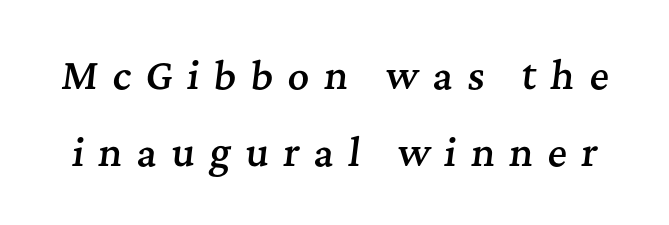
Q: Is the text bold? A: Semi-bold.
Q: Is the text italic (slanted)? A: Yes, it leans right by about 7 degrees.
Q: Is the typeface a serif or a sans-serif typeface? A: Serif.
Q: Is the text underlined? A: No.
Q: Is the spacing between letters normal or unusually wide? A: Unusually wide.
Q: Is the spacing between lines tight, normal or loose? A: Loose.
Q: Width (condensed, normal, or wide)? A: Normal.
Q: Stroke contrast? A: Medium.
Q: x-height? A: Medium.
Q: Monospaced? A: No.
